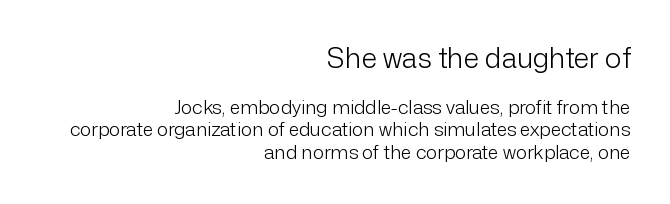
{"serif": "no", "italic": "no", "bold": "no", "weight": "light", "width": "normal", "stroke_contrast": "low", "x_height": "medium", "monospaced": "no", "underline": "no", "align": "right", "line_spacing_ratio": 1.17, "letter_spacing": "normal", "letter_spacing_em": 0.0, "larger_block": "first", "size_ratio": 1.47, "glyph_px": 28}
